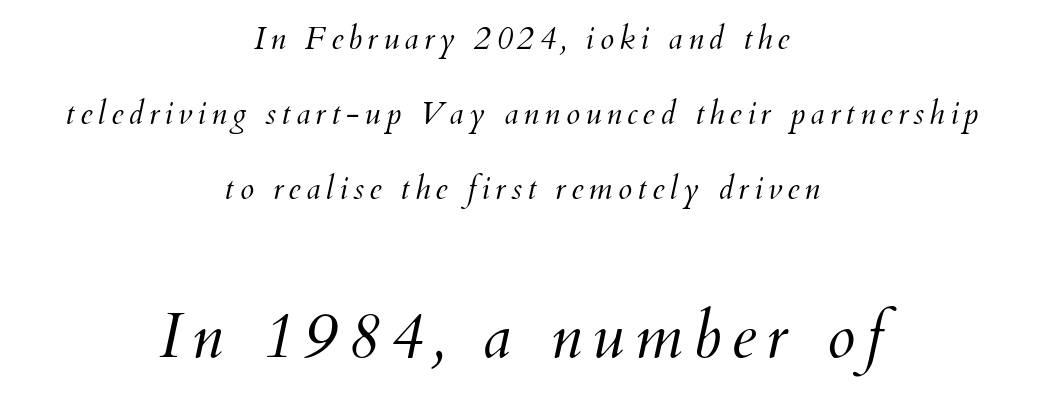
Q: Is the text bold? A: No.
Q: Is the text italic (slanted)? A: Yes, it leans right by about 12 degrees.
Q: Is the text underlined? A: No.
Q: How is the paragraph aligned? A: Centered.
Q: Is the spacing between lines tight, normal or loose? A: Loose.
Q: Which block of text is set in a larger size, the first (top) or the second (bottom)? A: The second (bottom) one.
Q: Width (condensed, normal, or wide)? A: Normal.
Q: Stroke contrast? A: Medium.
Q: x-height? A: Small.
Q: Monospaced? A: No.
